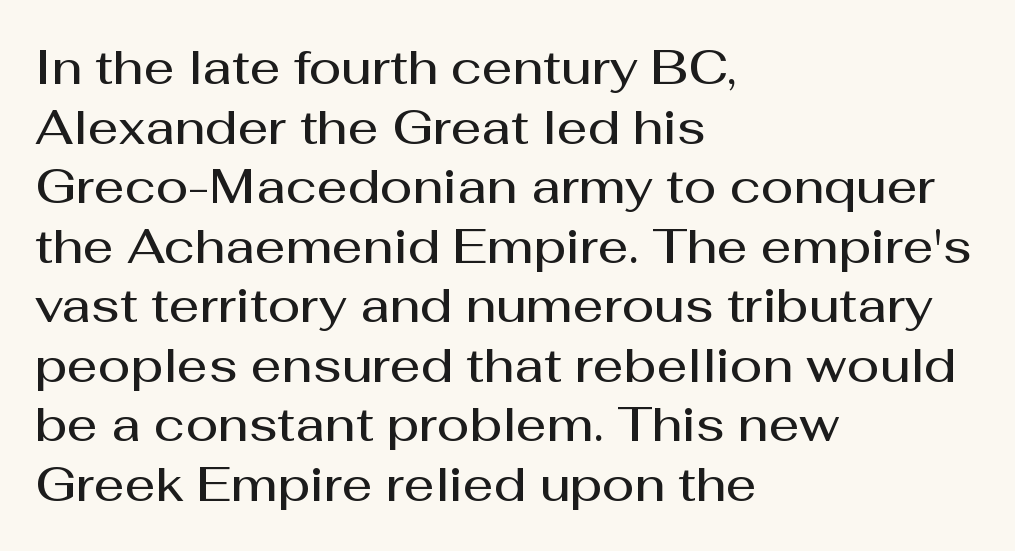
The image shows 48 px semibold sans-serif type, upright; set left-aligned, line spacing 1.24x, normal letter spacing, not underlined; medium stroke contrast and a medium x-height.
